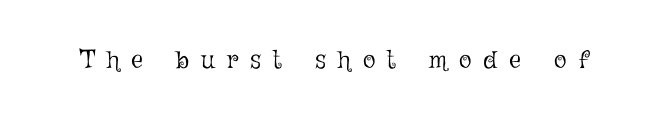
The image shows 26 px text type, upright; set unusually wide letter spacing (+0.47 em), not underlined.
